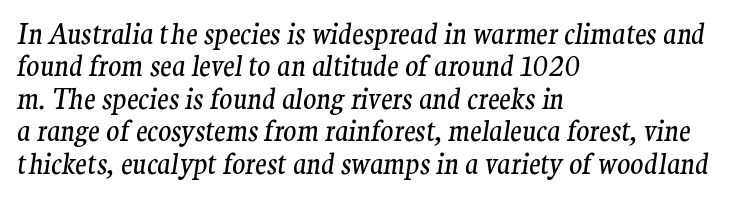
These lines are set flush left with a ragged right edge. This is not heavy type; no bold has been used. Underlining? Definitely not there. Inter-character spacing is left at the font's built-in metrics. The whole block is typeset with a tilt.
